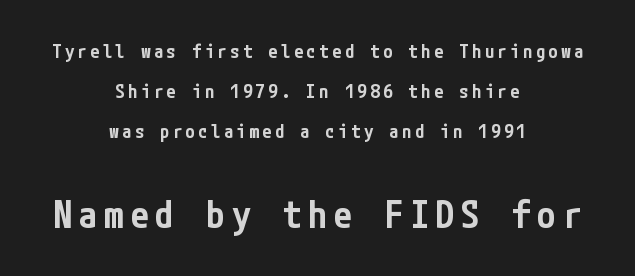
The image shows 38 px semibold, condensed sans-serif type, upright; set centered, loose line spacing (2.11x), not underlined; the second (bottom) block is 2.0x larger; low stroke contrast and a medium x-height.
